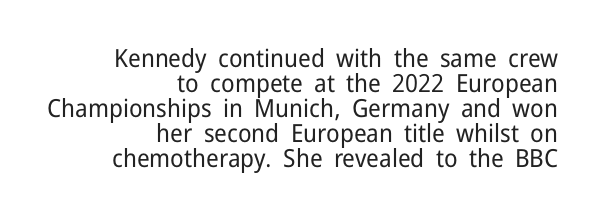
{"italic": "no", "bold": "no", "underline": "no", "align": "right", "line_spacing": "tight", "line_spacing_ratio": 1.0, "letter_spacing": "normal", "letter_spacing_em": 0.0, "glyph_px": 25}
